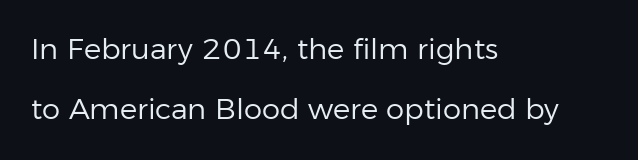
The horizontal fit of the characters is conventional and even. Layout note: lines flush left. Airy leading. The text was rendered using a sans face with plain stroke endings.
